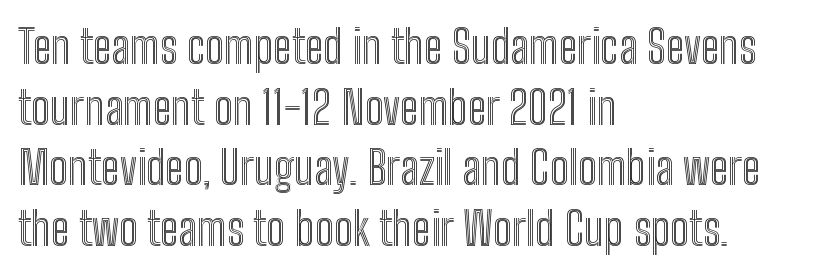
{"italic": "no", "width": "condensed", "x_height": "medium", "monospaced": "no", "underline": "no", "align": "left", "line_spacing": "normal", "line_spacing_ratio": 1.32, "letter_spacing": "normal", "letter_spacing_em": 0.0, "glyph_px": 46}
